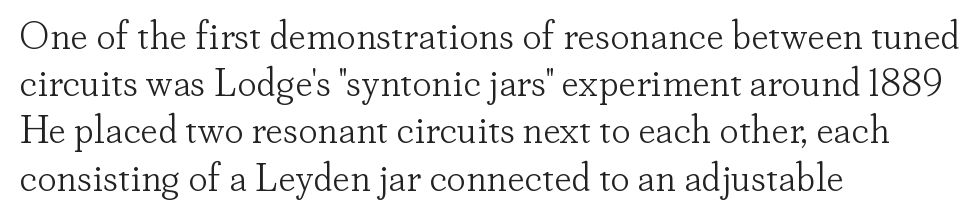
Standard letterfit; no display-style spreading of the glyphs. A roman cut, with each character standing at attention. One-word summary of the alignment: left. This rendering features lettering with no underline. Stroke terminals: seriffed. Compared with a typical body face, this is equally light or lighter still.
